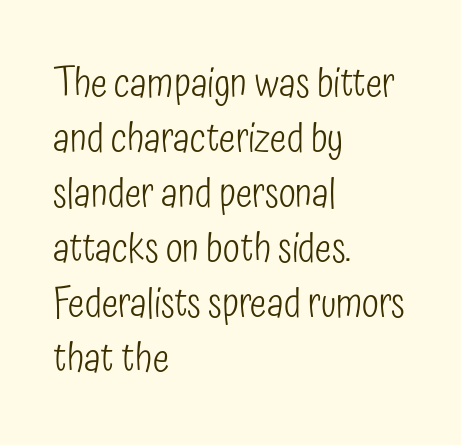
Q: Is the text bold? A: No.
Q: Is the text italic (slanted)? A: No, it is upright.
Q: Is the typeface a serif or a sans-serif typeface? A: Sans-serif.
Q: Is the text underlined? A: No.
Q: How is the paragraph aligned? A: Left-aligned.
Q: Is the spacing between letters normal or unusually wide? A: Normal.
Q: Is the spacing between lines tight, normal or loose? A: Normal.
Q: Width (condensed, normal, or wide)? A: Condensed.
Q: Stroke contrast? A: Low.
Q: x-height? A: Medium.
Q: Monospaced? A: No.
